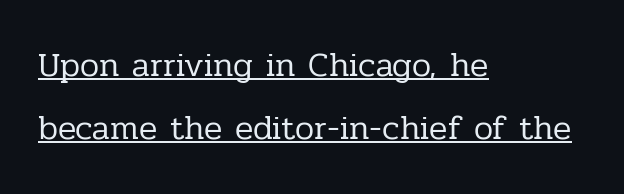
Q: Is the text bold? A: No.
Q: Is the text italic (slanted)? A: No, it is upright.
Q: Is the typeface a serif or a sans-serif typeface? A: Serif.
Q: Is the text underlined? A: Yes.
Q: How is the paragraph aligned? A: Left-aligned.
Q: Is the spacing between letters normal or unusually wide? A: Normal.
Q: Width (condensed, normal, or wide)? A: Normal.
Q: Stroke contrast? A: Low.
Q: x-height? A: Medium.
Q: Monospaced? A: No.
